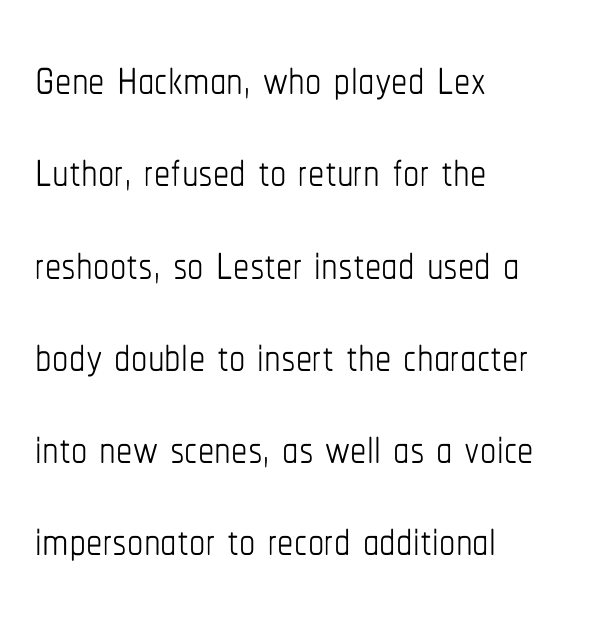
The horizontal fit of the characters is conventional and even. The letters look calm and open, with moderate or lighter stems. These lines sit exactly where default settings would place them. All the whitespace from short lines collects on the right.
